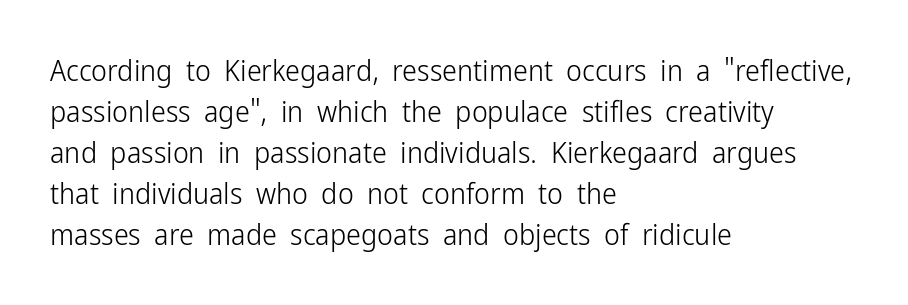
{"serif": "no", "italic": "no", "bold": "no", "weight": "light", "width": "condensed", "stroke_contrast": "low", "x_height": "medium", "monospaced": "no", "underline": "no", "align": "left", "line_spacing": "normal", "line_spacing_ratio": 1.37, "letter_spacing": "normal", "letter_spacing_em": 0.0, "glyph_px": 30}
